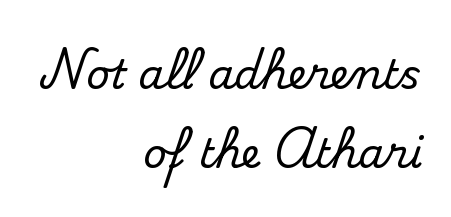
Q: Is the text italic (slanted)? A: Yes.
Q: Is the text underlined? A: No.
Q: How is the paragraph aligned? A: Right-aligned.
Q: Is the spacing between letters normal or unusually wide? A: Normal.
Q: Is the spacing between lines tight, normal or loose? A: Loose.
Q: Width (condensed, normal, or wide)? A: Normal.
Q: Stroke contrast? A: Medium.
Q: x-height? A: Small.
Q: Monospaced? A: No.
